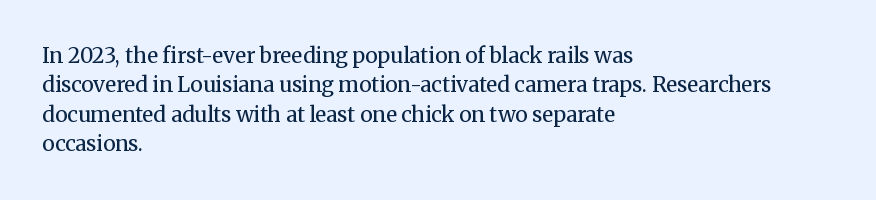
{"italic": "no", "bold": "no", "underline": "no", "align": "left", "line_spacing": "normal", "line_spacing_ratio": 1.4, "letter_spacing": "normal", "letter_spacing_em": 0.0, "glyph_px": 21}
